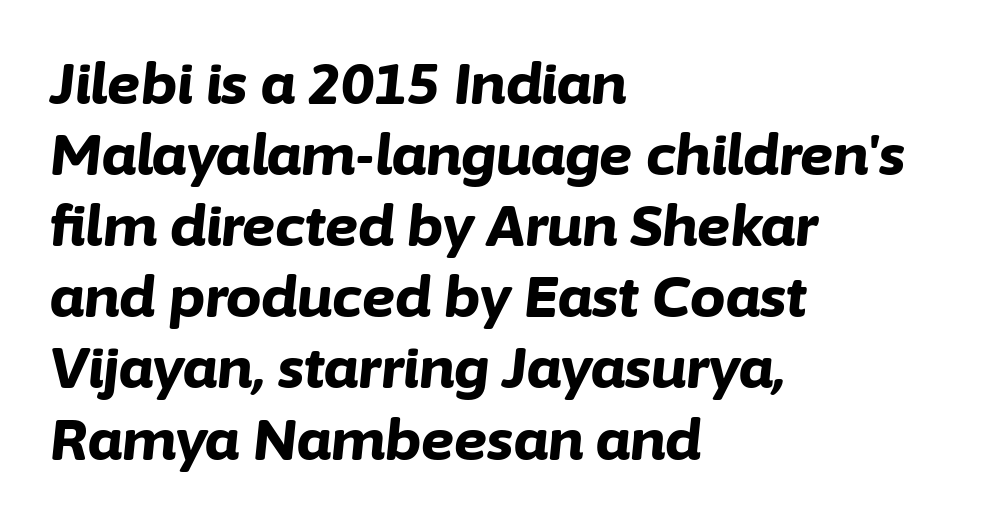
{"italic": "yes", "lean": "right", "slant_degrees": 6, "bold": "yes", "weight": "bold", "width": "normal", "stroke_contrast": "low", "x_height": "medium", "monospaced": "no", "underline": "no", "align": "left", "line_spacing": "normal", "line_spacing_ratio": 1.27, "letter_spacing": "normal", "letter_spacing_em": 0.0, "glyph_px": 56}
